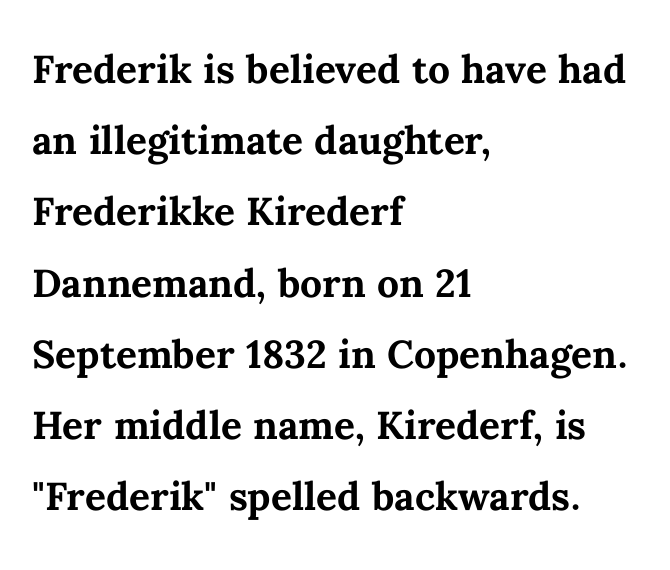
The image shows 52 px semibold type, upright; set left-aligned, normal line spacing (1.37x), normal letter spacing, not underlined; medium stroke contrast and a medium x-height.
